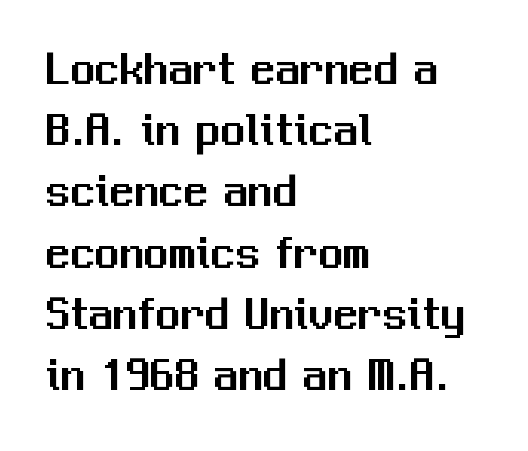
Look at the bottom of the vertical strokes: they stop flat, with no serifs. The gap between lines stays unmarked. Baseline-to-baseline distance is the conventional proportion of letter height. The text block is weighted toward the left margin, trailing off unevenly rightward. Here the designer chose a conventional face with non-uniform glyph widths.
